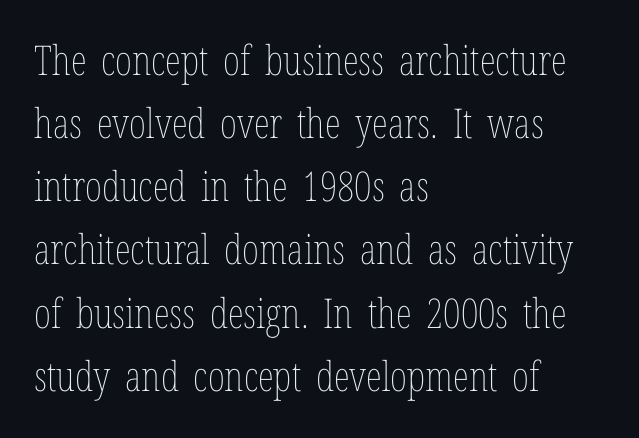
The image shows 41 px thin, condensed type, upright; set left-aligned, normal line spacing (1.54x), normal letter spacing, not underlined; low stroke contrast and a medium x-height.
